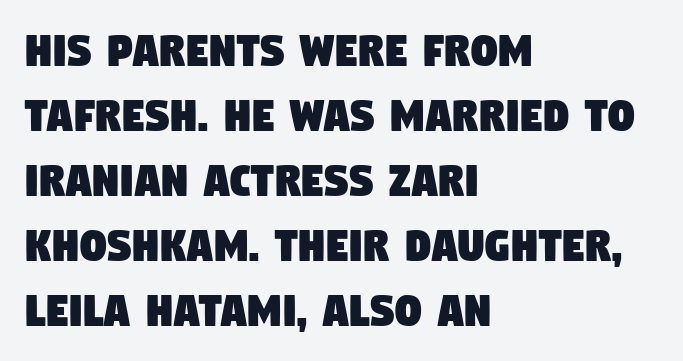
The image shows 52 px condensed sans-serif type; set left-aligned, normal line spacing (1.25x), normal letter spacing, not underlined; low stroke contrast and a large x-height.
